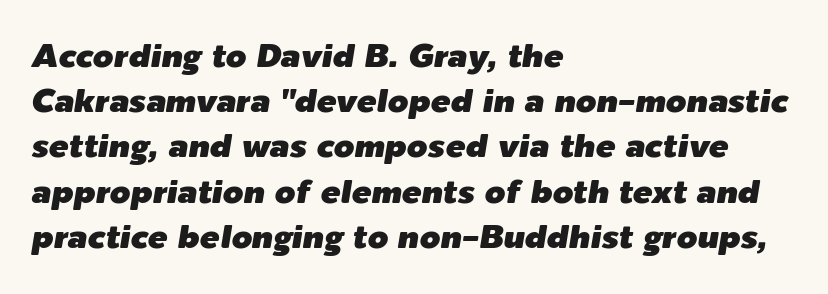
{"italic": "yes", "lean": "right", "slant_degrees": 9, "width": "normal", "stroke_contrast": "low", "x_height": "medium", "monospaced": "no", "underline": "no", "align": "left", "line_spacing": "normal", "line_spacing_ratio": 1.37, "letter_spacing": "normal", "letter_spacing_em": 0.0, "glyph_px": 33}
